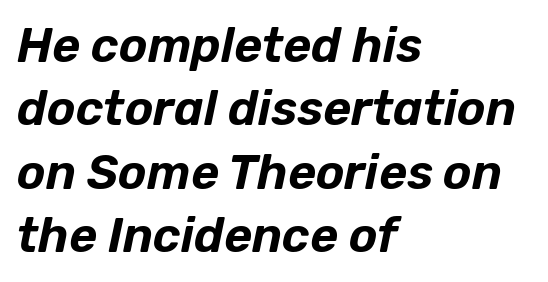
Q: Is the text italic (slanted)? A: Yes, it leans right by about 12 degrees.
Q: Is the text underlined? A: No.
Q: How is the paragraph aligned? A: Left-aligned.
Q: Is the spacing between letters normal or unusually wide? A: Normal.
Q: Is the spacing between lines tight, normal or loose? A: Normal.
Q: Width (condensed, normal, or wide)? A: Normal.
Q: Stroke contrast? A: Low.
Q: x-height? A: Medium.
Q: Monospaced? A: No.
